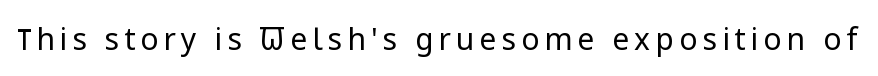
The image shows 30 px regular-weight sans-serif type, upright; set not underlined; low stroke contrast and a medium x-height.
